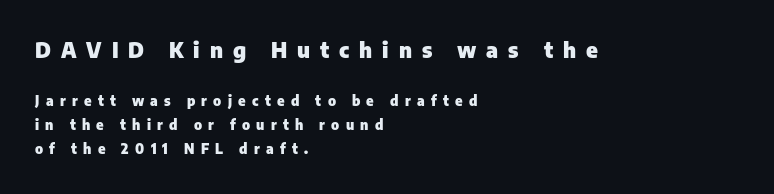
{"italic": "no", "bold": "yes", "underline": "no", "align": "left", "line_spacing_ratio": 1.73, "letter_spacing": "wide", "letter_spacing_em": 0.45, "larger_block": "first", "size_ratio": 1.57, "glyph_px": 22}
